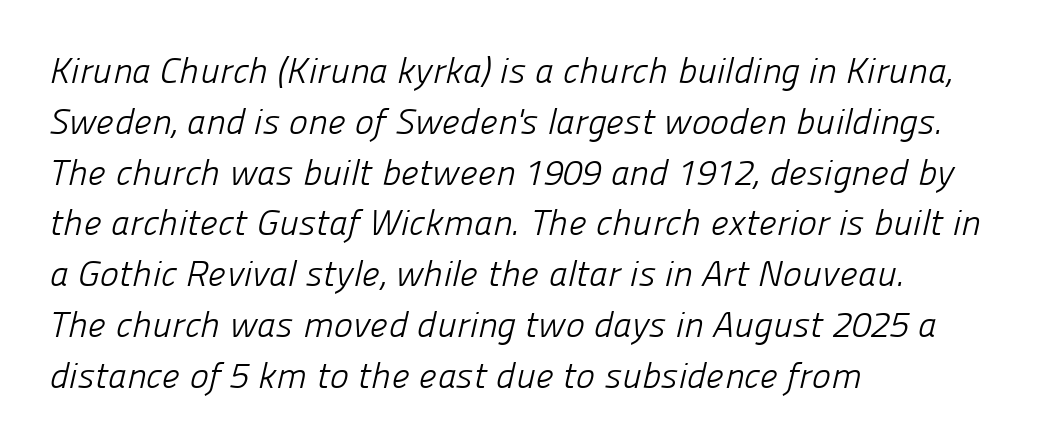
Q: Is the text bold? A: No.
Q: Is the typeface a serif or a sans-serif typeface? A: Sans-serif.
Q: Is the text underlined? A: No.
Q: How is the paragraph aligned? A: Left-aligned.
Q: Is the spacing between letters normal or unusually wide? A: Normal.
Q: Is the spacing between lines tight, normal or loose? A: Normal.
Q: Width (condensed, normal, or wide)? A: Normal.
Q: Stroke contrast? A: Low.
Q: x-height? A: Medium.
Q: Monospaced? A: No.
